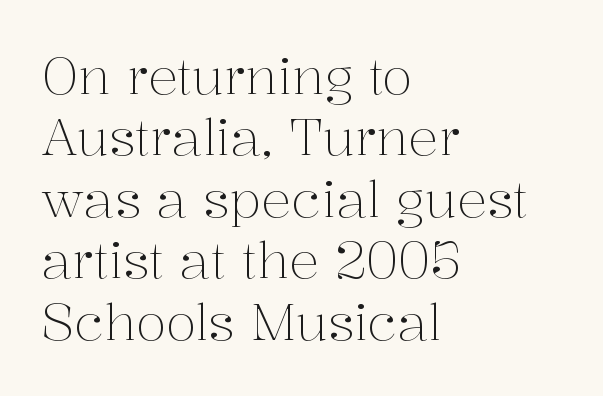
The image shows 50 px light serif type, upright; set left-aligned, line spacing 1.23x, normal letter spacing, not underlined; medium stroke contrast and a medium x-height.
